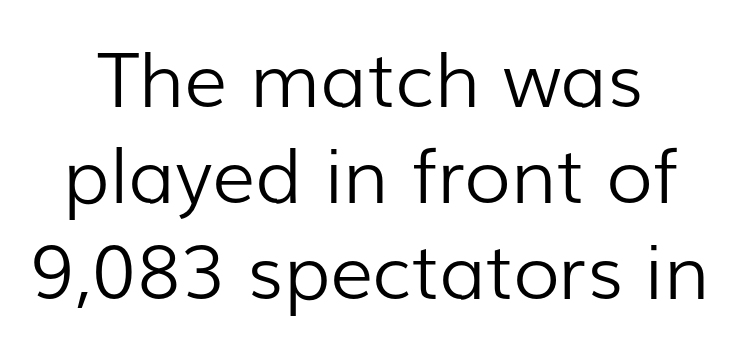
{"serif": "no", "italic": "no", "bold": "no", "weight": "light", "width": "normal", "stroke_contrast": "low", "x_height": "medium", "monospaced": "no", "underline": "no", "line_spacing": "normal", "line_spacing_ratio": 1.26, "letter_spacing": "normal", "letter_spacing_em": 0.0, "glyph_px": 76}
